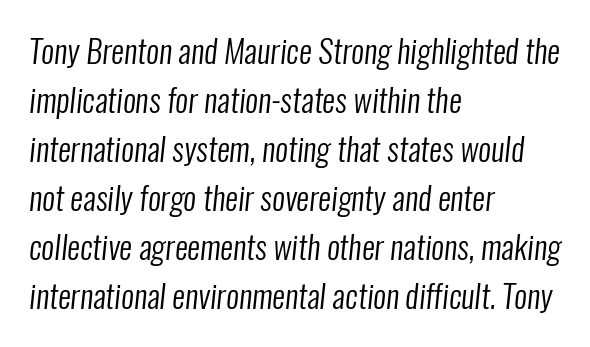
Q: Is the text bold? A: No.
Q: Is the typeface a serif or a sans-serif typeface? A: Sans-serif.
Q: Is the text underlined? A: No.
Q: How is the paragraph aligned? A: Left-aligned.
Q: Is the spacing between letters normal or unusually wide? A: Normal.
Q: Is the spacing between lines tight, normal or loose? A: Normal.
Q: Width (condensed, normal, or wide)? A: Condensed.
Q: Stroke contrast? A: Low.
Q: x-height? A: Medium.
Q: Monospaced? A: No.
